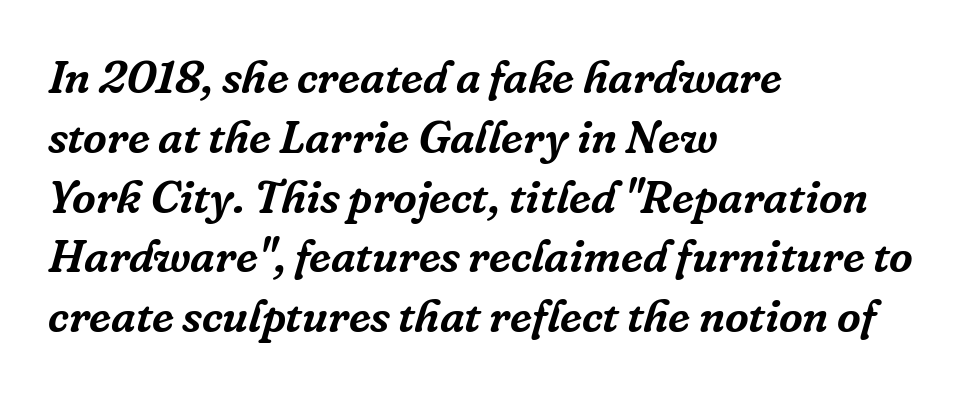
Tall strokes in this sample are angled rather than plumb. The baseline area is clear. Each word holds together tightly as a unit, with standard inter-letter gaps. The type family on display is of the serif kind. Compared with a centered layout, this one pins lines to the left instead. Vertical spacing — default.
